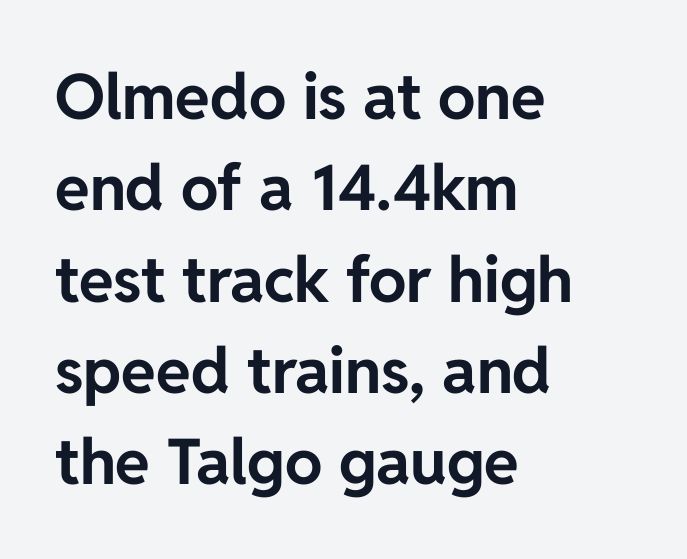
The image shows 63 px bold sans-serif type, upright; set left-aligned, normal line spacing (1.45x), normal letter spacing, not underlined; low stroke contrast and a medium x-height.
